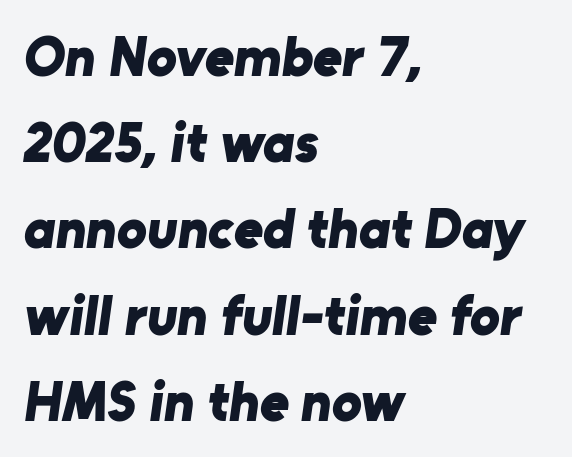
{"serif": "no", "bold": "yes", "weight": "bold", "width": "normal", "stroke_contrast": "low", "x_height": "medium", "monospaced": "no", "underline": "no", "align": "left", "line_spacing": "normal", "line_spacing_ratio": 1.54, "letter_spacing": "normal", "letter_spacing_em": 0.0, "glyph_px": 56}
